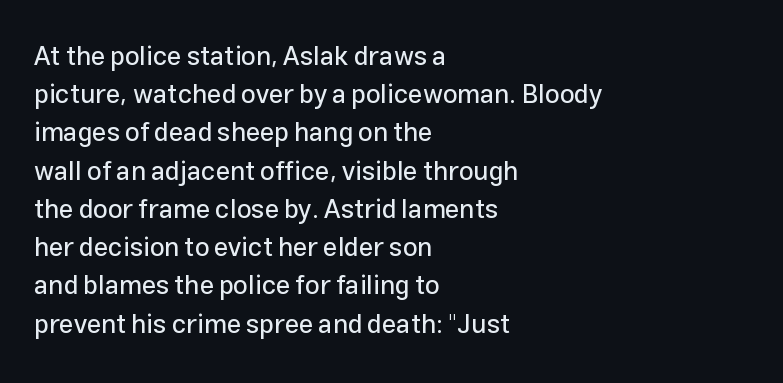
Q: Is the text italic (slanted)? A: No, it is upright.
Q: Is the text underlined? A: No.
Q: How is the paragraph aligned? A: Left-aligned.
Q: Is the spacing between letters normal or unusually wide? A: Normal.
Q: Is the spacing between lines tight, normal or loose? A: Normal.
